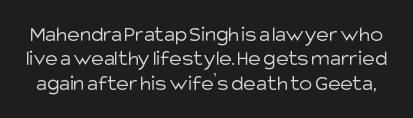
The image shows 22 px text type, upright; set tight line spacing (1.11x), normal letter spacing, not underlined.
